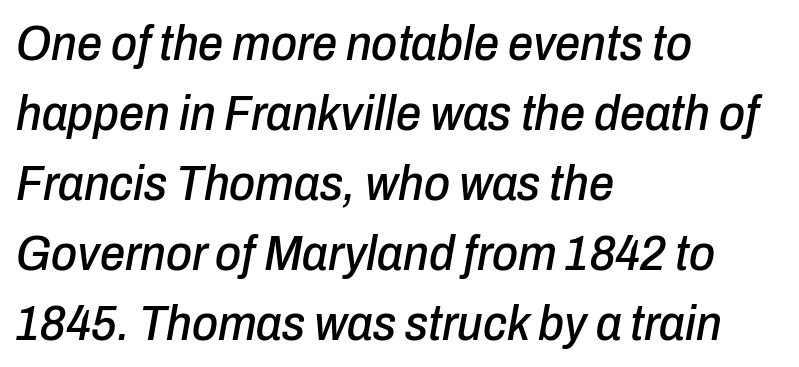
Q: Is the text italic (slanted)? A: Yes, it leans right by about 10 degrees.
Q: Is the text underlined? A: No.
Q: How is the paragraph aligned? A: Left-aligned.
Q: Is the spacing between letters normal or unusually wide? A: Normal.
Q: Is the spacing between lines tight, normal or loose? A: Normal.
Q: Width (condensed, normal, or wide)? A: Condensed.
Q: Stroke contrast? A: Low.
Q: x-height? A: Medium.
Q: Monospaced? A: No.
